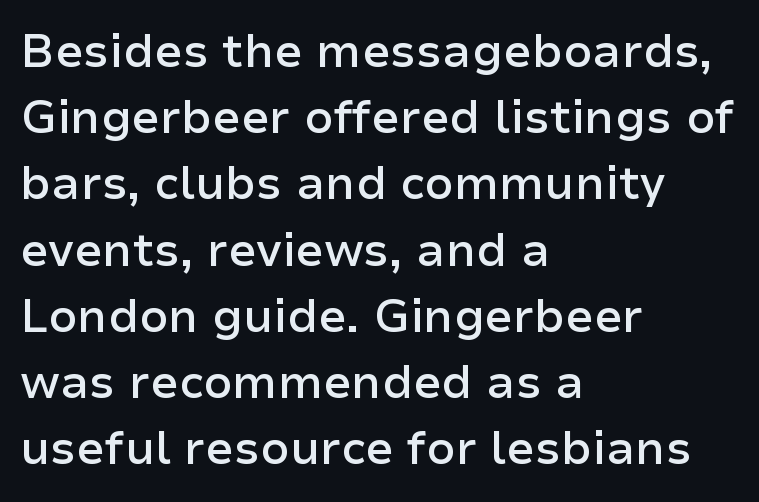
{"serif": "no", "italic": "no", "bold": "semi", "weight": "semibold", "width": "normal", "stroke_contrast": "low", "x_height": "medium", "monospaced": "no", "underline": "no", "align": "left", "line_spacing": "normal", "line_spacing_ratio": 1.44, "letter_spacing": "normal", "letter_spacing_em": 0.0, "glyph_px": 46}
